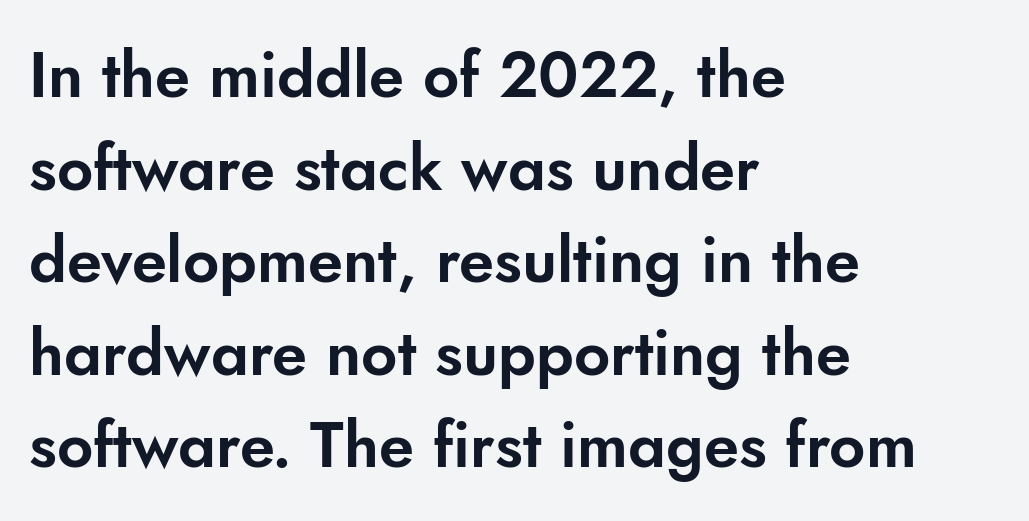
The image shows 63 px sans-serif type, upright; set left-aligned, normal line spacing (1.47x), normal letter spacing, not underlined; low stroke contrast and a small x-height.
